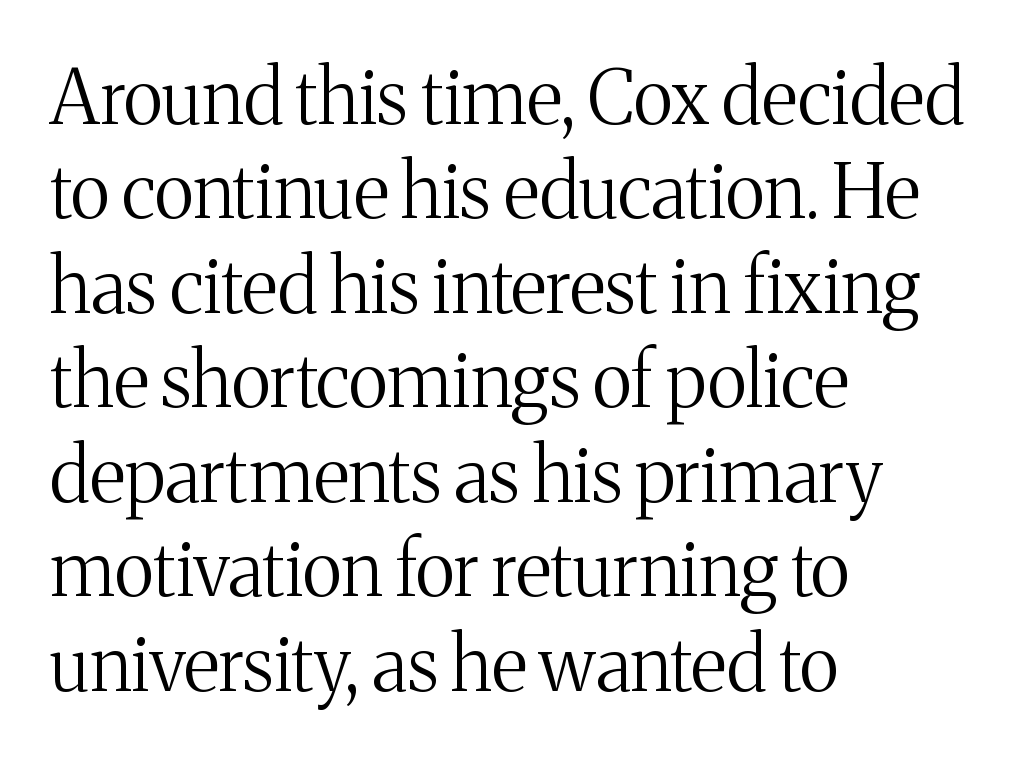
Q: Is the text bold? A: No.
Q: Is the text italic (slanted)? A: No, it is upright.
Q: Is the typeface a serif or a sans-serif typeface? A: Serif.
Q: Is the text underlined? A: No.
Q: How is the paragraph aligned? A: Left-aligned.
Q: Is the spacing between letters normal or unusually wide? A: Normal.
Q: Is the spacing between lines tight, normal or loose? A: Normal.
Q: Width (condensed, normal, or wide)? A: Normal.
Q: Stroke contrast? A: Medium.
Q: x-height? A: Medium.
Q: Monospaced? A: No.
